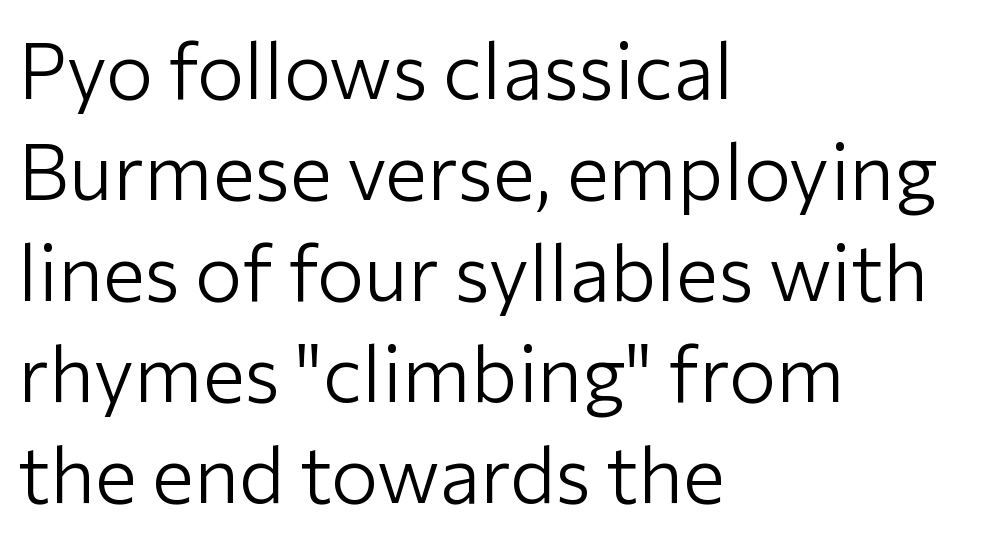
Each new line begins a customary step beneath the previous one. Looks like regular typesetting: each glyph gets only the width it needs. Quick note: underline off. The rag falls on the right side of this text block. Heaviness? Minimal to ordinary, like unemphasized prose. Rendered with straight, roman letterforms.
